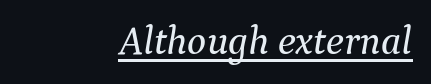
The image shows 40 px serif type, italic (leaning right); set right-aligned, normal letter spacing, underlined; medium stroke contrast and a medium x-height.
